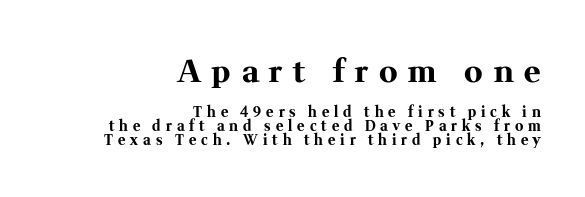
{"serif": "yes", "italic": "no", "bold": "yes", "weight": "bold", "width": "normal", "stroke_contrast": "medium", "x_height": "medium", "monospaced": "no", "underline": "no", "align": "right", "line_spacing": "tight", "line_spacing_ratio": 1.01, "letter_spacing": "wide", "letter_spacing_em": 0.35, "larger_block": "first", "size_ratio": 2.21, "glyph_px": 31}
